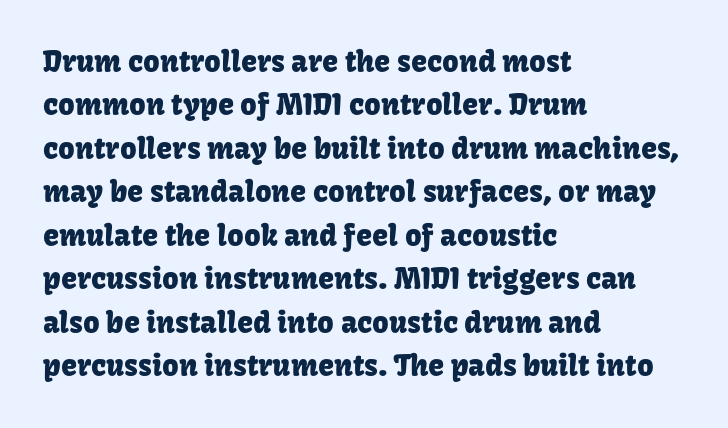
{"serif": "no", "italic": "no", "width": "normal", "stroke_contrast": "low", "x_height": "medium", "monospaced": "no", "underline": "no", "align": "left", "line_spacing": "normal", "line_spacing_ratio": 1.5, "letter_spacing": "normal", "letter_spacing_em": 0.0, "glyph_px": 29}
